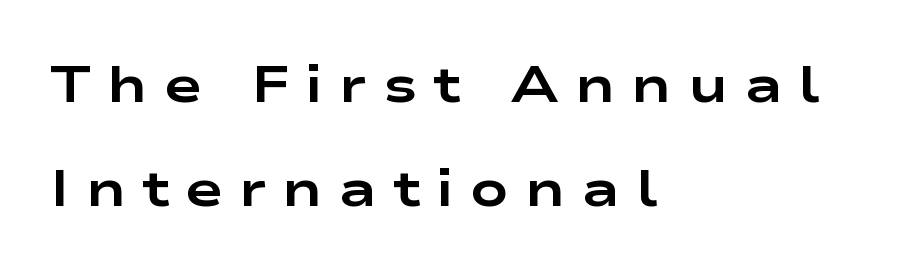
Spacing verdict: proportional, widths tailored to each character. The string is rendered with underlining switched off. The paragraph shown leans on its left margin. Check where the strokes stop: nothing finishes them off — pure sans. Horizontal bands of white between lines are thick stripes.
